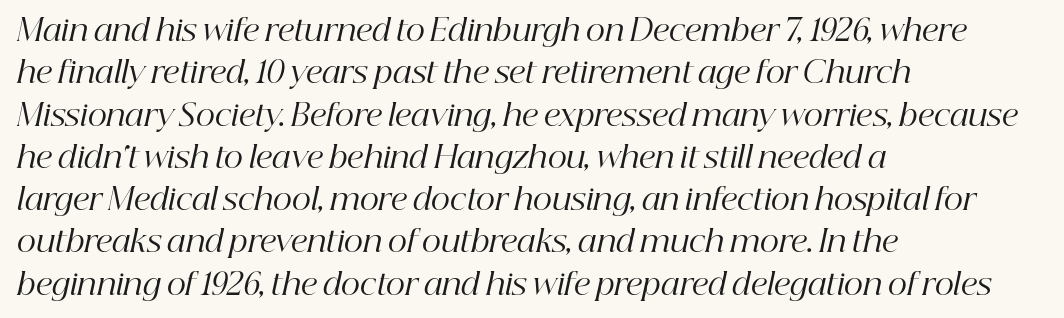
Heft: none added — not bold. The words here are not underlined. Caption: standard tracking, unaltered. The letters are slanted; this is an italic face. Each letter's strokes conclude with small projecting serifs.
